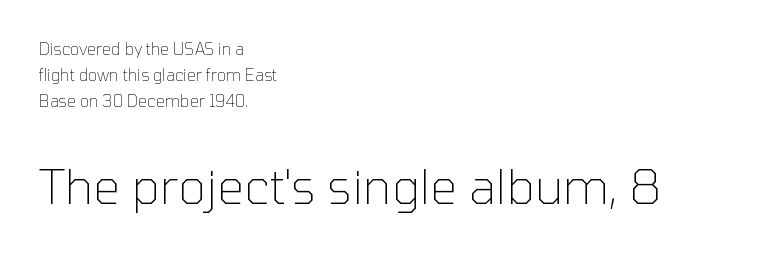
Heaviness? Minimal to ordinary, like unemphasized prose. Which of the two is more prominent by size? The second, at the bottom. Looks like regular typesetting: each glyph gets only the width it needs. No extra tracking has been applied to these lines. The rows are spaced the way most documents space them. The glyphs in this specimen are sans serif.
